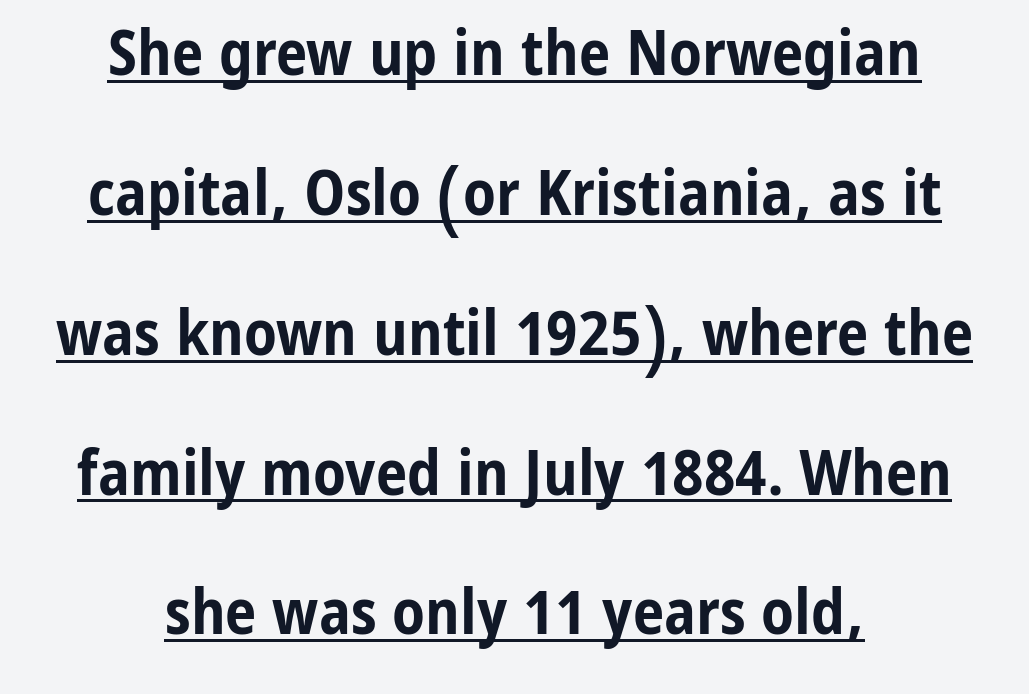
{"serif": "no", "italic": "no", "bold": "yes", "weight": "bold", "width": "condensed", "stroke_contrast": "low", "x_height": "medium", "monospaced": "no", "underline": "yes", "align": "center", "line_spacing": "loose", "line_spacing_ratio": 2.22, "letter_spacing": "normal", "letter_spacing_em": 0.0, "glyph_px": 63}
